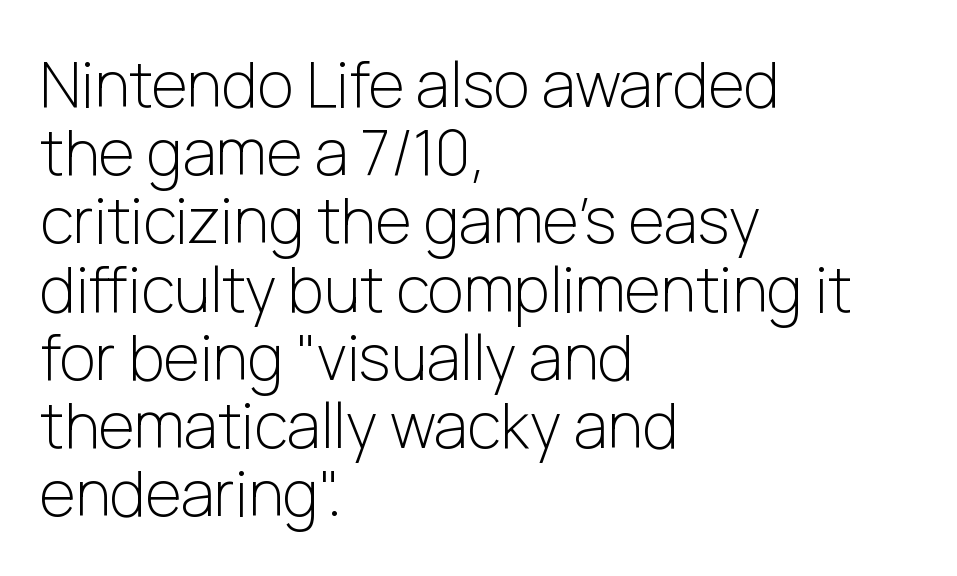
Every stem runs plumb, perpendicular to the baseline. Summary of vertical rhythm: compact, with narrow interline spacing. The rendering shows plain stroke endings on the letterforms — a sans-serif design. Compared with a centered layout, this one pins lines to the left instead.
